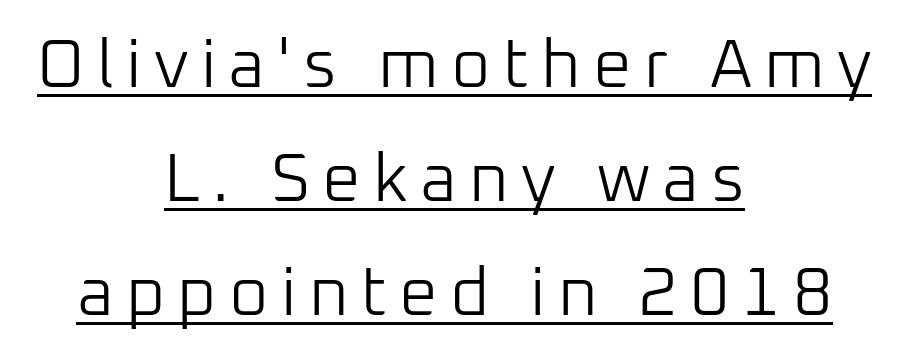
Q: Is the text bold? A: No.
Q: Is the text italic (slanted)? A: No, it is upright.
Q: Is the typeface a serif or a sans-serif typeface? A: Sans-serif.
Q: Is the text underlined? A: Yes.
Q: How is the paragraph aligned? A: Centered.
Q: Is the spacing between lines tight, normal or loose? A: Normal.
Q: Width (condensed, normal, or wide)? A: Normal.
Q: Stroke contrast? A: Low.
Q: x-height? A: Medium.
Q: Monospaced? A: No.
